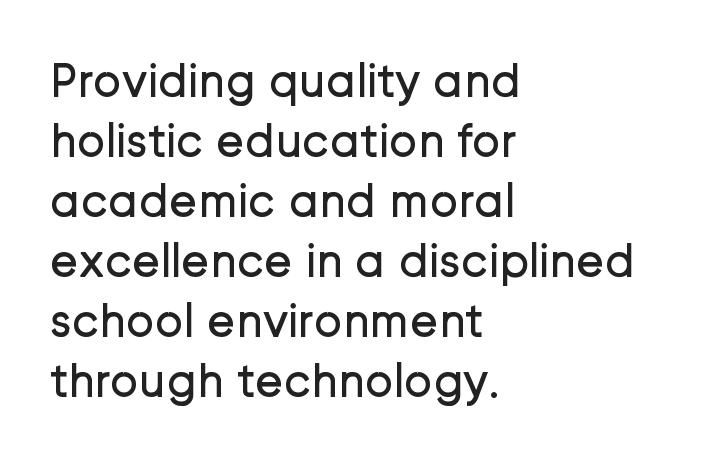
{"serif": "no", "italic": "no", "bold": "no", "weight": "regular", "width": "normal", "stroke_contrast": "low", "x_height": "medium", "monospaced": "no", "underline": "no", "align": "left", "line_spacing": "normal", "line_spacing_ratio": 1.25, "letter_spacing": "normal", "letter_spacing_em": 0.0, "glyph_px": 48}
